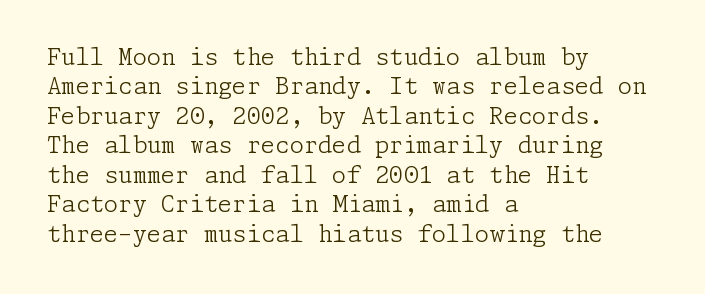
The image shows 23 px text type, upright; set left-aligned, normal line spacing (1.28x), normal letter spacing, not underlined.
